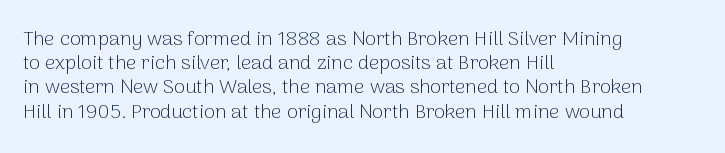
The image shows 20 px text type, upright; set left-aligned, line spacing 1.21x, normal letter spacing, not underlined.
